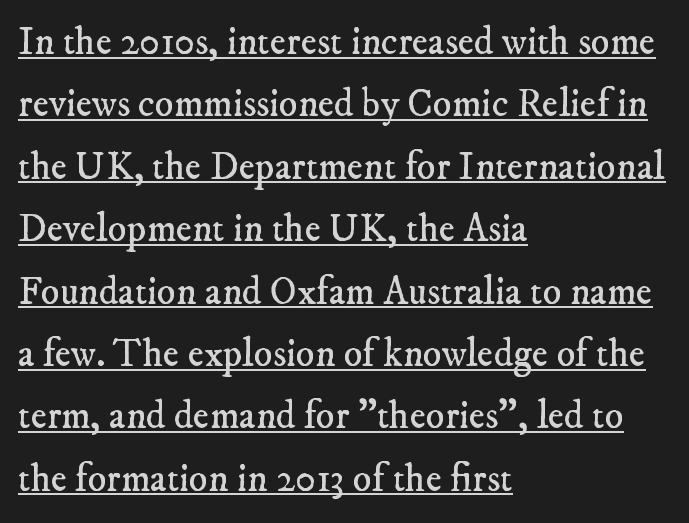
{"serif": "yes", "bold": "no", "weight": "regular", "width": "normal", "stroke_contrast": "low", "x_height": "small", "monospaced": "no", "underline": "yes", "align": "left", "line_spacing": "normal", "line_spacing_ratio": 1.6, "letter_spacing": "normal", "letter_spacing_em": 0.0, "glyph_px": 39}
